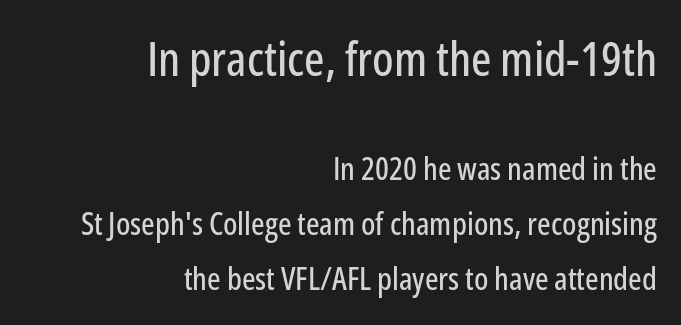
Q: Is the text italic (slanted)? A: No, it is upright.
Q: Is the typeface a serif or a sans-serif typeface? A: Sans-serif.
Q: Is the text underlined? A: No.
Q: How is the paragraph aligned? A: Right-aligned.
Q: Is the spacing between letters normal or unusually wide? A: Normal.
Q: Which block of text is set in a larger size, the first (top) or the second (bottom)? A: The first (top) one.
Q: Width (condensed, normal, or wide)? A: Condensed.
Q: Stroke contrast? A: Low.
Q: x-height? A: Medium.
Q: Monospaced? A: No.
